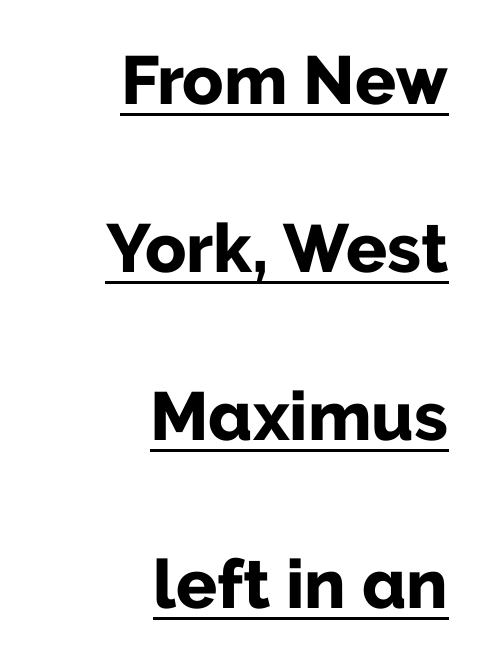
{"serif": "no", "italic": "no", "bold": "yes", "weight": "bold", "width": "normal", "stroke_contrast": "low", "x_height": "medium", "monospaced": "no", "underline": "yes", "align": "right", "line_spacing": "loose", "line_spacing_ratio": 2.47, "letter_spacing": "normal", "letter_spacing_em": 0.0, "glyph_px": 68}
